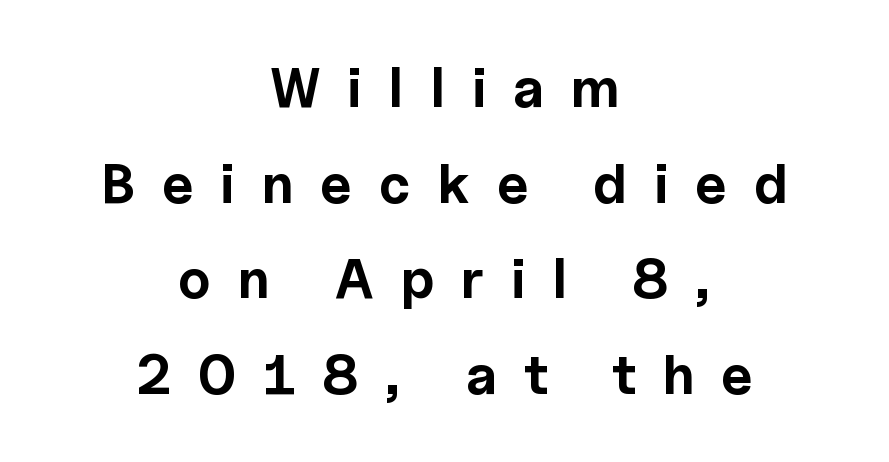
The image shows 55 px bold sans-serif type, upright; set centered, line spacing 1.74x, unusually wide letter spacing (+0.49 em), not underlined; a medium x-height.
